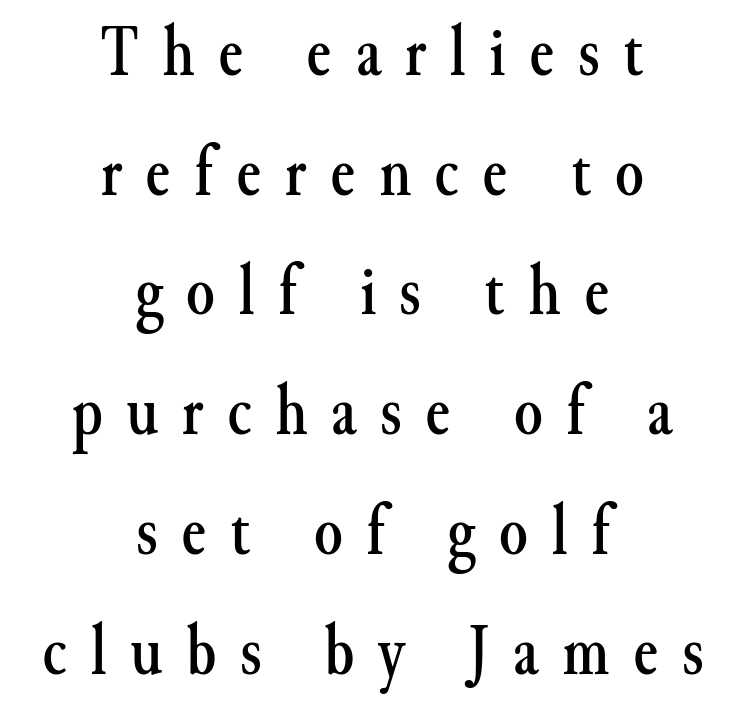
Q: Is the text italic (slanted)? A: No, it is upright.
Q: Is the typeface a serif or a sans-serif typeface? A: Serif.
Q: Is the text underlined? A: No.
Q: How is the paragraph aligned? A: Centered.
Q: Is the spacing between letters normal or unusually wide? A: Unusually wide.
Q: Is the spacing between lines tight, normal or loose? A: Normal.
Q: Width (condensed, normal, or wide)? A: Normal.
Q: Stroke contrast? A: Medium.
Q: x-height? A: Small.
Q: Monospaced? A: No.
